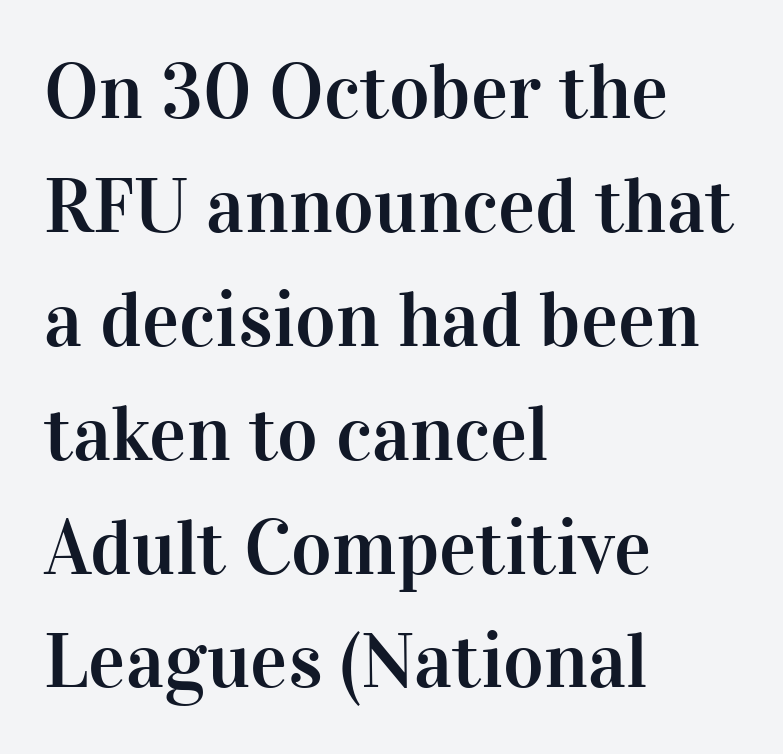
{"serif": "yes", "italic": "no", "width": "normal", "stroke_contrast": "high", "x_height": "medium", "monospaced": "no", "underline": "no", "align": "left", "line_spacing": "normal", "line_spacing_ratio": 1.46, "letter_spacing": "normal", "letter_spacing_em": 0.0, "glyph_px": 78}
